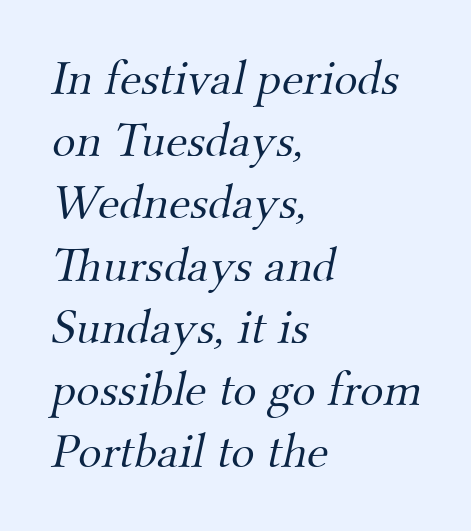
The image shows 49 px light serif type; set left-aligned, normal line spacing (1.27x), normal letter spacing, not underlined; medium stroke contrast and a small x-height.
